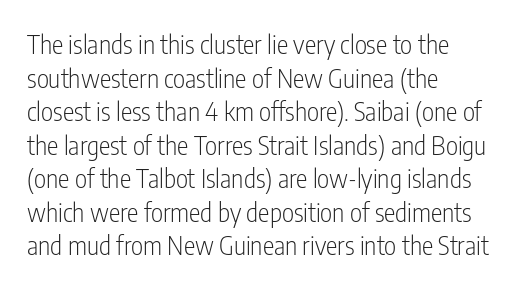
Interline gaps are of average width in this sample. In terms of posture, this sample is upright. Teacher's note: observe the even left margin — that is flush-left alignment. The cut favours lightness, reaching ordinary text weight at its darkest.
